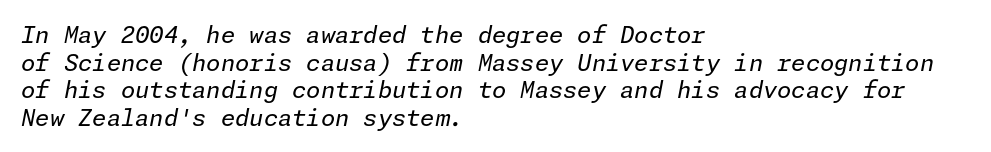
{"italic": "yes", "lean": "right", "slant_degrees": 11, "bold": "no", "underline": "no", "align": "left", "line_spacing_ratio": 1.2, "letter_spacing": "normal", "letter_spacing_em": 0.0, "glyph_px": 23}
